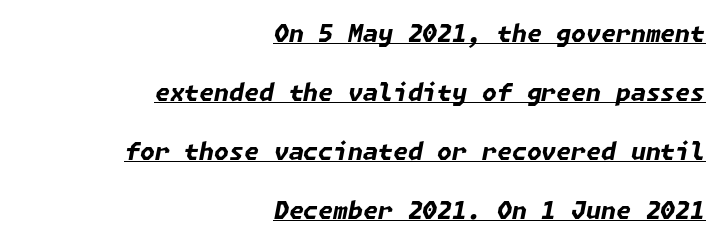
The image shows 24 px bold type, italic (leaning right); set right-aligned, loose line spacing (2.46x), normal letter spacing, underlined.
